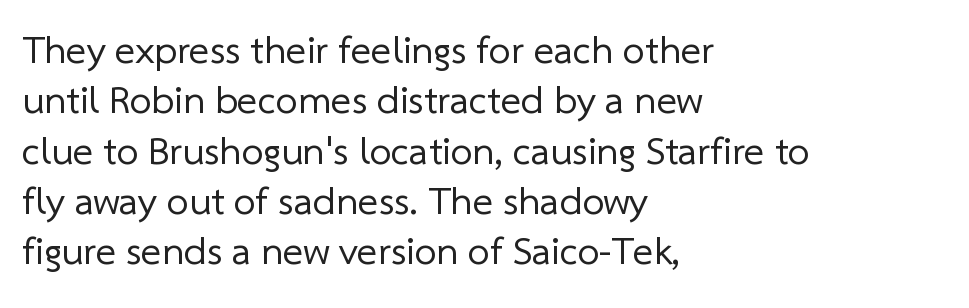
{"serif": "no", "bold": "no", "weight": "regular", "width": "normal", "stroke_contrast": "low", "x_height": "medium", "monospaced": "no", "underline": "no", "align": "left", "line_spacing": "normal", "line_spacing_ratio": 1.29, "letter_spacing": "normal", "letter_spacing_em": 0.0, "glyph_px": 39}
